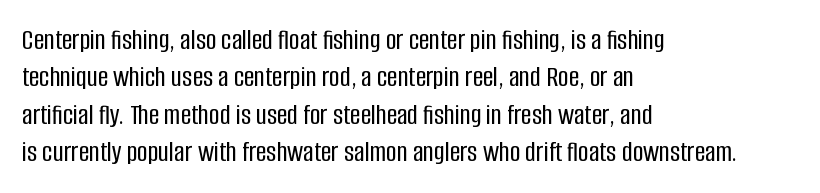
{"serif": "no", "italic": "no", "width": "condensed", "stroke_contrast": "low", "x_height": "large", "monospaced": "no", "underline": "no", "align": "left", "line_spacing": "normal", "line_spacing_ratio": 1.29, "letter_spacing": "normal", "letter_spacing_em": 0.0, "glyph_px": 29}
